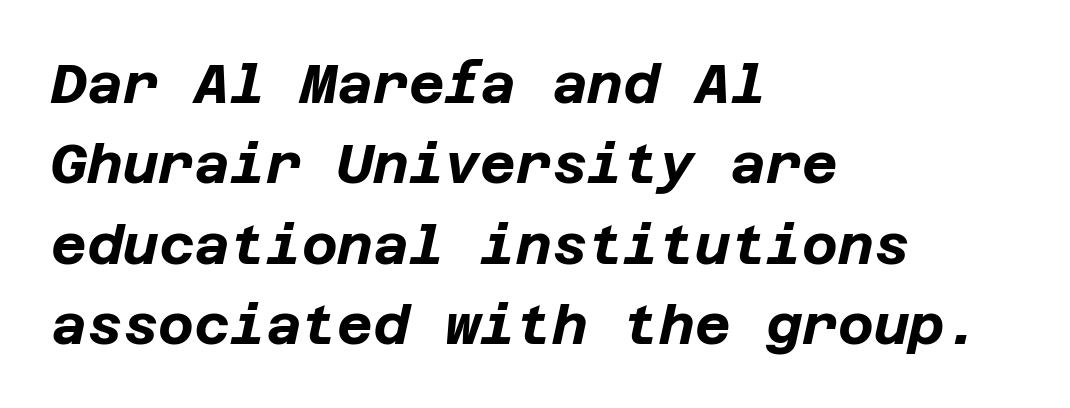
Q: Is the text bold? A: Yes.
Q: Is the text italic (slanted)? A: Yes, it leans right by about 12 degrees.
Q: Is the text underlined? A: No.
Q: How is the paragraph aligned? A: Left-aligned.
Q: Is the spacing between letters normal or unusually wide? A: Normal.
Q: Is the spacing between lines tight, normal or loose? A: Normal.
Q: Width (condensed, normal, or wide)? A: Normal.
Q: Stroke contrast? A: Low.
Q: x-height? A: Large.
